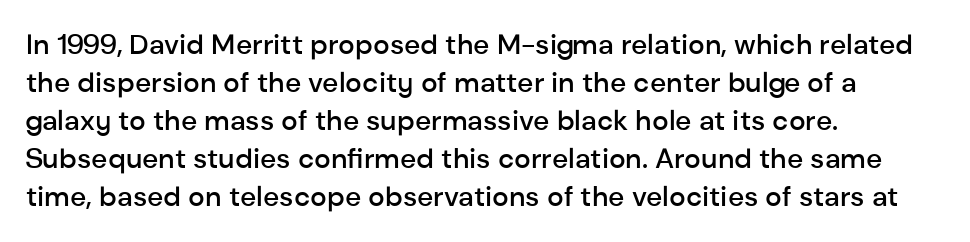
Q: Is the text bold? A: Semi-bold.
Q: Is the text italic (slanted)? A: No, it is upright.
Q: Is the typeface a serif or a sans-serif typeface? A: Sans-serif.
Q: Is the text underlined? A: No.
Q: How is the paragraph aligned? A: Left-aligned.
Q: Is the spacing between letters normal or unusually wide? A: Normal.
Q: Is the spacing between lines tight, normal or loose? A: Normal.
Q: Width (condensed, normal, or wide)? A: Normal.
Q: Stroke contrast? A: Low.
Q: x-height? A: Medium.
Q: Monospaced? A: No.
